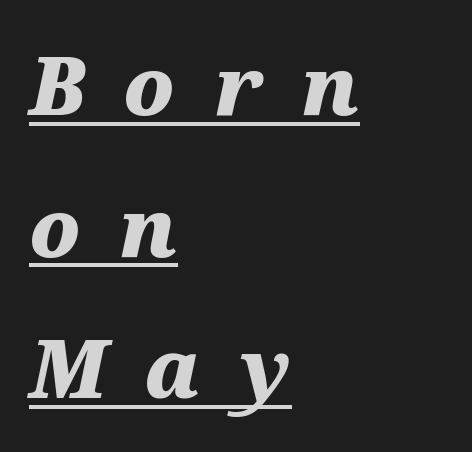
The image shows 80 px heavy, wide type, italic (leaning right); set left-aligned, line spacing 1.77x, unusually wide letter spacing (+0.48 em), underlined; medium stroke contrast and a medium x-height.
